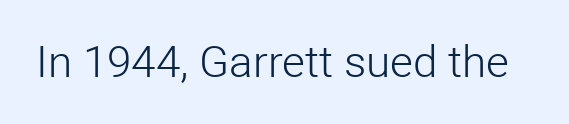
{"serif": "no", "italic": "no", "bold": "no", "weight": "light", "width": "normal", "stroke_contrast": "low", "x_height": "medium", "monospaced": "no", "underline": "no", "letter_spacing": "normal", "letter_spacing_em": 0.0, "glyph_px": 44}
